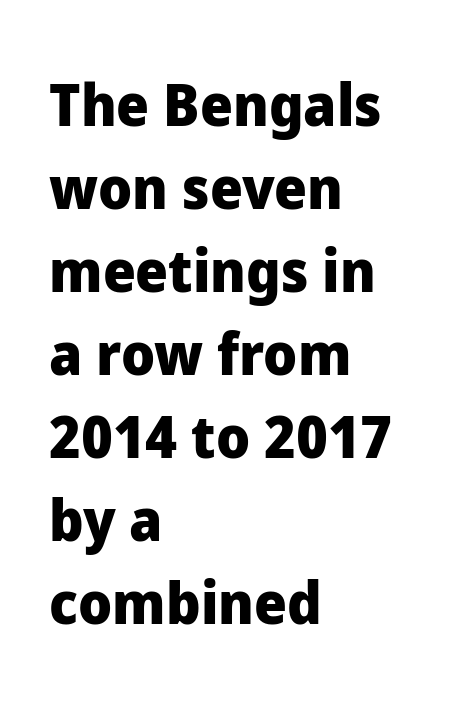
The image shows 58 px heavy sans-serif type, upright; set left-aligned, normal line spacing (1.43x), normal letter spacing, not underlined; low stroke contrast and a medium x-height.
